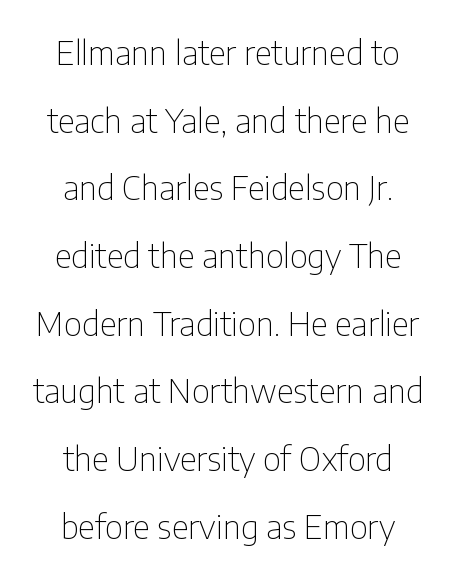
The image shows 33 px thin, condensed sans-serif type, upright; set centered, loose line spacing (2.05x), normal letter spacing, not underlined; low stroke contrast and a medium x-height.
